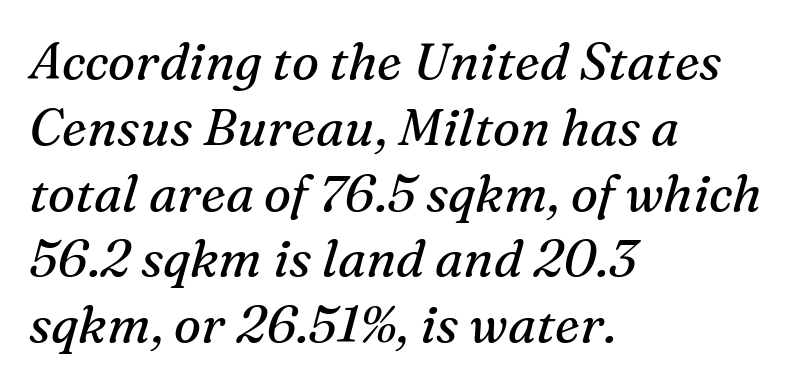
Q: Is the text bold? A: No.
Q: Is the text italic (slanted)? A: Yes, it leans right by about 16 degrees.
Q: Is the typeface a serif or a sans-serif typeface? A: Serif.
Q: Is the text underlined? A: No.
Q: How is the paragraph aligned? A: Left-aligned.
Q: Is the spacing between letters normal or unusually wide? A: Normal.
Q: Is the spacing between lines tight, normal or loose? A: Normal.
Q: Width (condensed, normal, or wide)? A: Normal.
Q: Stroke contrast? A: Medium.
Q: x-height? A: Medium.
Q: Monospaced? A: No.
